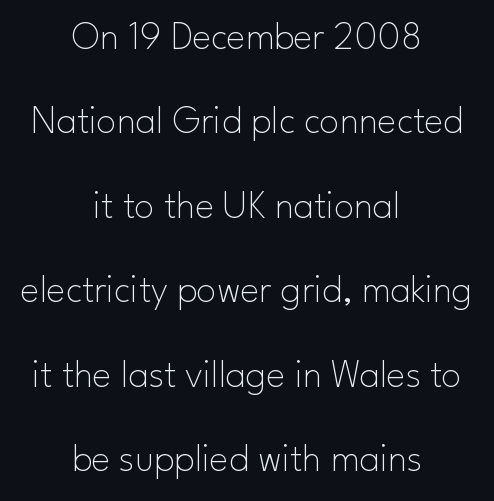
Q: Is the text bold? A: No.
Q: Is the text italic (slanted)? A: No, it is upright.
Q: Is the typeface a serif or a sans-serif typeface? A: Sans-serif.
Q: Is the text underlined? A: No.
Q: How is the paragraph aligned? A: Centered.
Q: Is the spacing between letters normal or unusually wide? A: Normal.
Q: Is the spacing between lines tight, normal or loose? A: Loose.
Q: Width (condensed, normal, or wide)? A: Normal.
Q: Stroke contrast? A: Low.
Q: x-height? A: Small.
Q: Monospaced? A: No.
